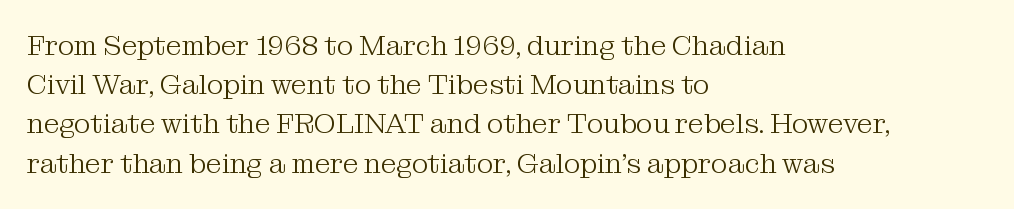
{"serif": "yes", "italic": "no", "bold": "no", "weight": "light", "width": "normal", "stroke_contrast": "medium", "x_height": "medium", "monospaced": "no", "underline": "no", "align": "left", "line_spacing": "normal", "line_spacing_ratio": 1.4, "letter_spacing": "normal", "letter_spacing_em": 0.0, "glyph_px": 28}
